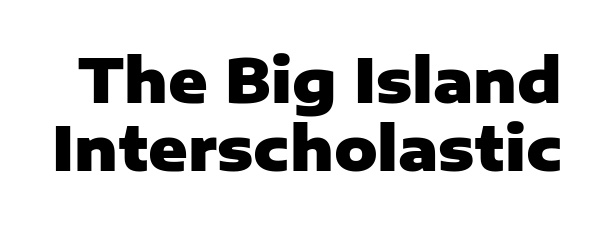
A typesetter would call this zero additional tracking. What's the leading like? Squeezed, with rows nearly overlapping. The typography opts for an upright posture over an oblique one. The gap between lines stays unmarked. Every letter is thick-stroked: bold, no question.
